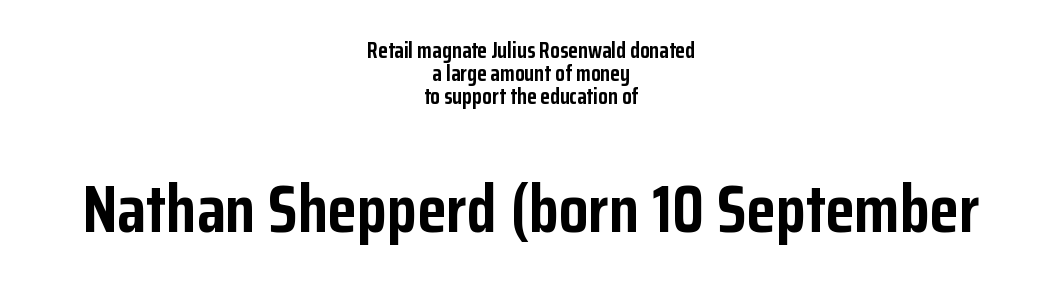
Q: Is the text bold? A: Yes.
Q: Is the text italic (slanted)? A: No, it is upright.
Q: Is the typeface a serif or a sans-serif typeface? A: Sans-serif.
Q: Is the text underlined? A: No.
Q: How is the paragraph aligned? A: Centered.
Q: Is the spacing between letters normal or unusually wide? A: Normal.
Q: Is the spacing between lines tight, normal or loose? A: Tight.
Q: Which block of text is set in a larger size, the first (top) or the second (bottom)? A: The second (bottom) one.
Q: Width (condensed, normal, or wide)? A: Condensed.
Q: Stroke contrast? A: Low.
Q: x-height? A: Medium.
Q: Monospaced? A: No.
